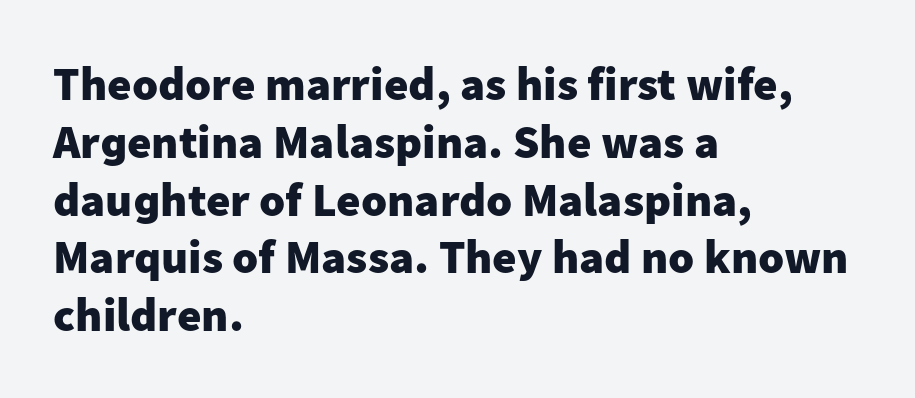
{"serif": "no", "italic": "no", "bold": "yes", "weight": "heavy", "width": "normal", "stroke_contrast": "low", "x_height": "medium", "monospaced": "no", "underline": "no", "align": "left", "line_spacing_ratio": 1.23, "letter_spacing": "normal", "letter_spacing_em": 0.0, "glyph_px": 47}
